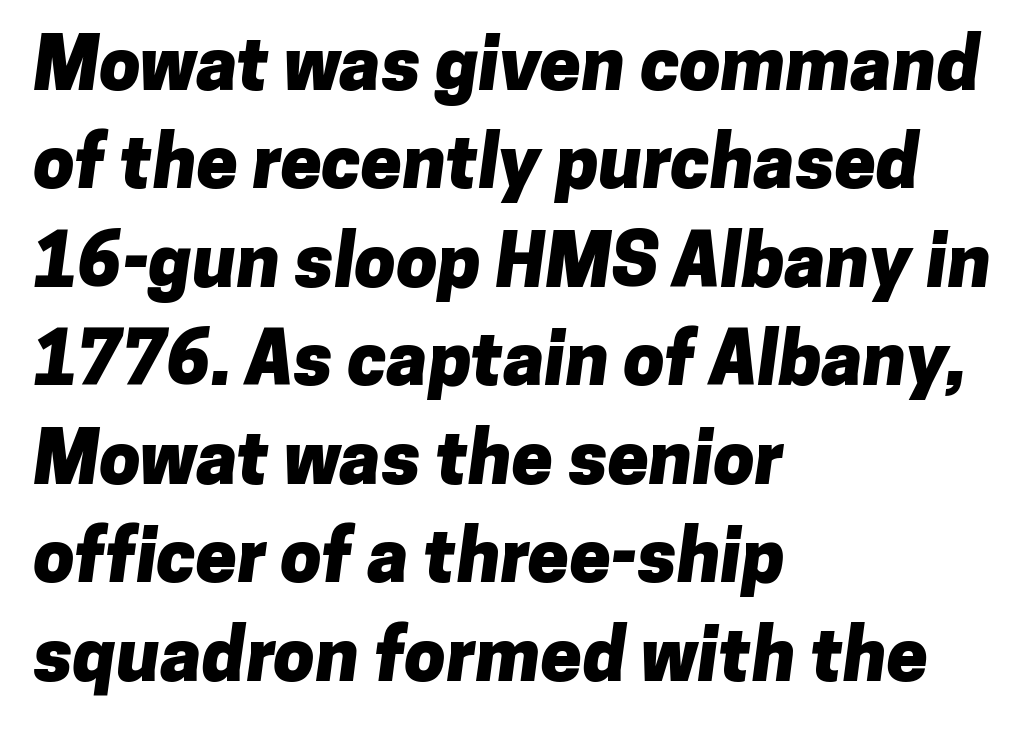
{"serif": "no", "bold": "yes", "weight": "heavy", "width": "normal", "stroke_contrast": "low", "x_height": "medium", "monospaced": "no", "underline": "no", "align": "left", "line_spacing": "normal", "line_spacing_ratio": 1.33, "letter_spacing": "normal", "letter_spacing_em": 0.0, "glyph_px": 74}
